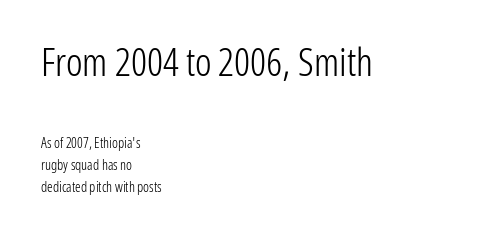
Q: Is the text bold? A: No.
Q: Is the text italic (slanted)? A: No, it is upright.
Q: Is the typeface a serif or a sans-serif typeface? A: Sans-serif.
Q: Is the text underlined? A: No.
Q: How is the paragraph aligned? A: Left-aligned.
Q: Is the spacing between letters normal or unusually wide? A: Normal.
Q: Is the spacing between lines tight, normal or loose? A: Normal.
Q: Which block of text is set in a larger size, the first (top) or the second (bottom)? A: The first (top) one.
Q: Width (condensed, normal, or wide)? A: Condensed.
Q: Stroke contrast? A: Low.
Q: x-height? A: Medium.
Q: Monospaced? A: No.
